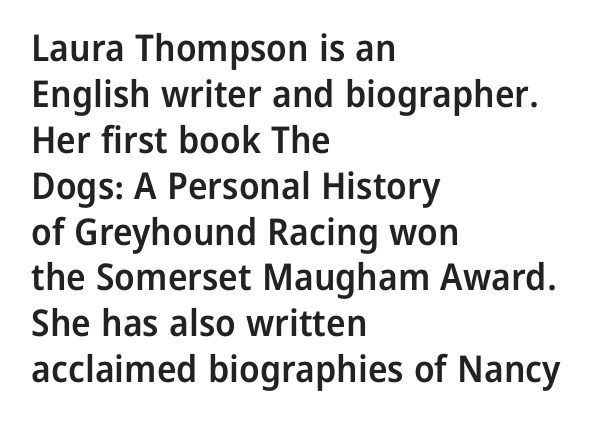
{"serif": "no", "italic": "no", "bold": "semi", "weight": "semibold", "width": "normal", "stroke_contrast": "low", "x_height": "medium", "monospaced": "no", "underline": "no", "align": "left", "line_spacing_ratio": 1.24, "letter_spacing": "normal", "letter_spacing_em": 0.0, "glyph_px": 37}
